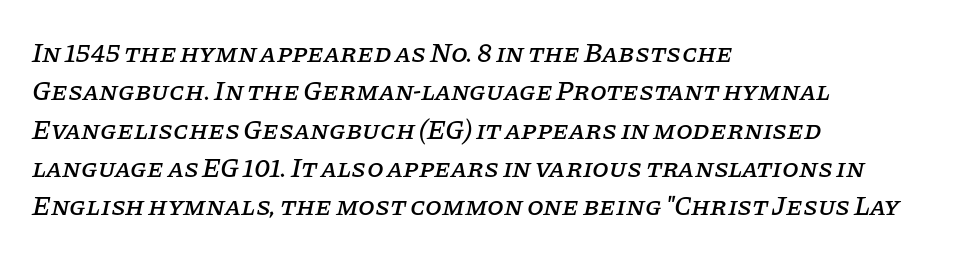
{"italic": "yes", "lean": "right", "slant_degrees": 11, "underline": "no", "align": "left", "line_spacing": "normal", "line_spacing_ratio": 1.42, "letter_spacing": "normal", "letter_spacing_em": 0.0, "glyph_px": 27}
